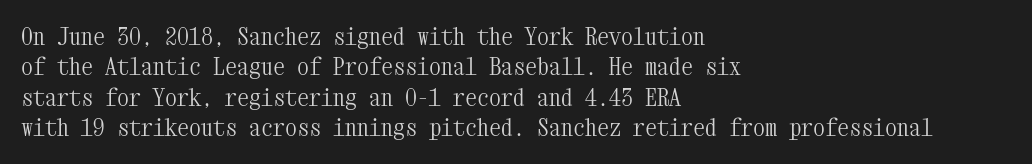
{"italic": "no", "bold": "no", "underline": "no", "align": "left", "line_spacing": "normal", "line_spacing_ratio": 1.27, "letter_spacing": "normal", "letter_spacing_em": 0.0, "glyph_px": 24}
